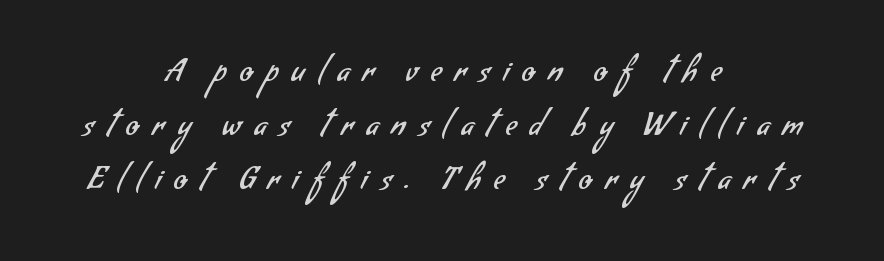
Q: Is the text bold? A: No.
Q: Is the typeface a serif or a sans-serif typeface? A: Sans-serif.
Q: Is the text underlined? A: No.
Q: How is the paragraph aligned? A: Centered.
Q: Is the spacing between letters normal or unusually wide? A: Unusually wide.
Q: Width (condensed, normal, or wide)? A: Normal.
Q: Stroke contrast? A: Low.
Q: x-height? A: Small.
Q: Monospaced? A: No.
